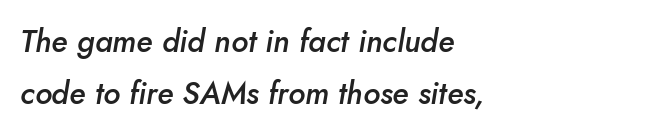
{"italic": "yes", "lean": "right", "slant_degrees": 10, "bold": "semi", "weight": "semibold", "width": "normal", "stroke_contrast": "low", "x_height": "small", "monospaced": "no", "underline": "no", "align": "left", "line_spacing": "normal", "line_spacing_ratio": 1.69, "letter_spacing": "normal", "letter_spacing_em": 0.0, "glyph_px": 31}
